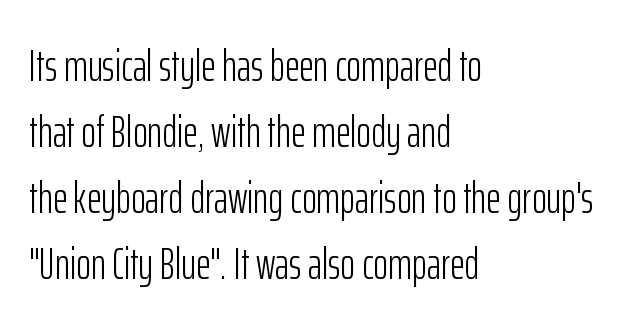
Q: Is the text bold? A: No.
Q: Is the text italic (slanted)? A: No, it is upright.
Q: Is the typeface a serif or a sans-serif typeface? A: Sans-serif.
Q: Is the text underlined? A: No.
Q: How is the paragraph aligned? A: Left-aligned.
Q: Is the spacing between letters normal or unusually wide? A: Normal.
Q: Is the spacing between lines tight, normal or loose? A: Normal.
Q: Width (condensed, normal, or wide)? A: Condensed.
Q: Stroke contrast? A: Low.
Q: x-height? A: Medium.
Q: Monospaced? A: No.
